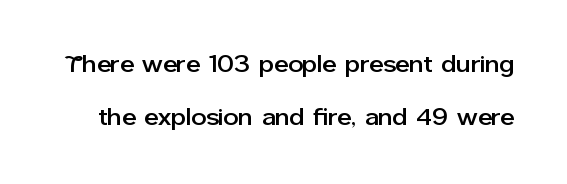
The letters sit at their default tracking, neither squeezed nor spread. This sample uses an upright cut, with every glyph sitting square on the baseline. Letters rest on an invisible, unmarked baseline. The passage shown stacks its lines with a broad gap.
